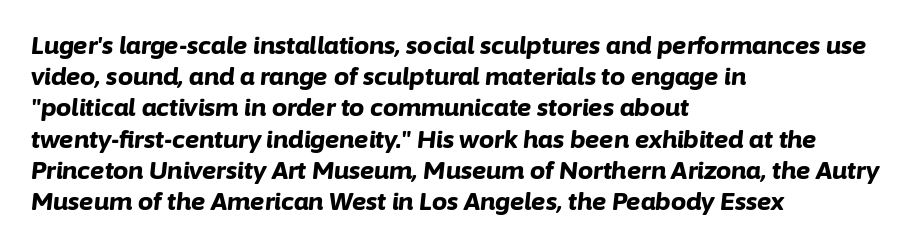
Each line starts at the same left margin while the right side varies. As a designer I'd log this as weight 700, bold. Decoration check: the copy has no underline. Each new line begins a customary step beneath the previous one. A typesetter would call this zero additional tracking. Italic? Definitely — the glyphs are oblique.
